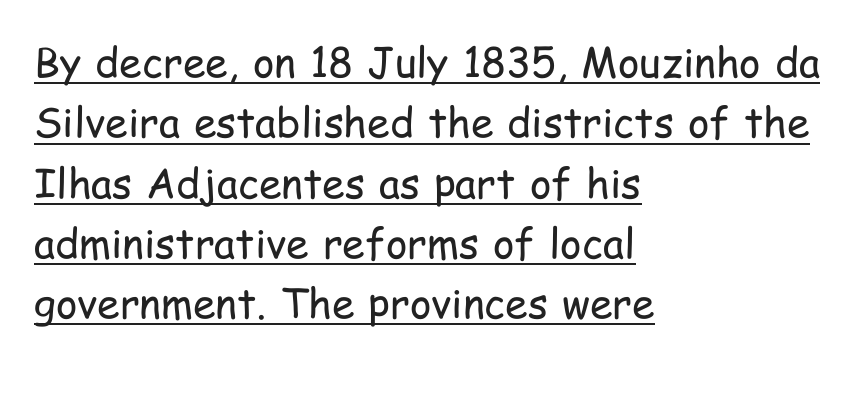
The image shows 41 px regular-weight, condensed sans-serif type, upright; set left-aligned, normal line spacing (1.47x), normal letter spacing, underlined; low stroke contrast and a medium x-height.
